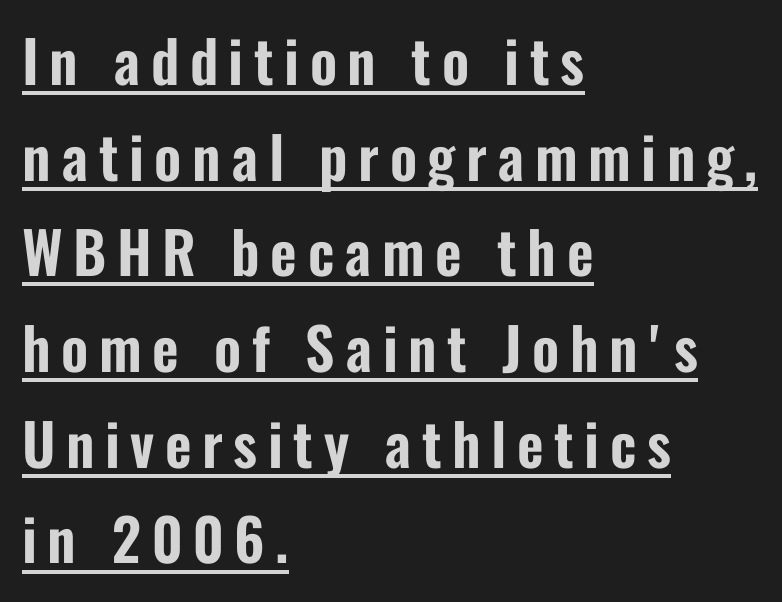
Here the designer chose a conventional face with non-uniform glyph widths. The face used here is a sans, in the tradition of grotesques and geometrics. If you drew a ruler down the left edge, every line would touch it. Leading: standard. Every stem runs plumb, perpendicular to the baseline. Decoration check: the copy is underlined.
